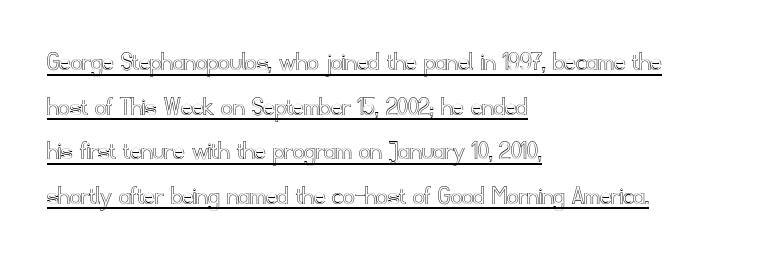
Q: Is the text italic (slanted)? A: No, it is upright.
Q: Is the text underlined? A: Yes.
Q: How is the paragraph aligned? A: Left-aligned.
Q: Is the spacing between letters normal or unusually wide? A: Normal.
Q: Is the spacing between lines tight, normal or loose? A: Normal.
Q: Width (condensed, normal, or wide)? A: Normal.
Q: x-height? A: Small.
Q: Monospaced? A: No.
